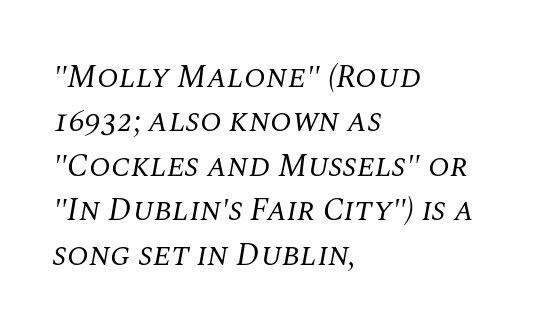
The image shows 32 px regular-weight serif type, italic (leaning right); set left-aligned, normal line spacing (1.39x), normal letter spacing, not underlined; medium stroke contrast and a large x-height.
